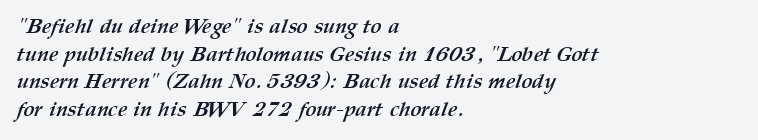
The image shows 21 px bold type; set left-aligned, normal line spacing (1.32x), normal letter spacing, not underlined.
